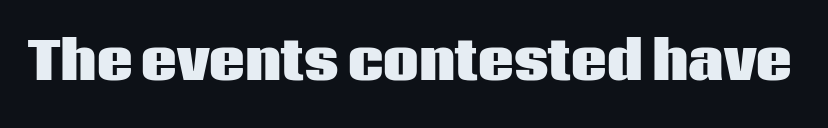
{"serif": "no", "italic": "no", "bold": "yes", "weight": "heavy", "width": "normal", "stroke_contrast": "low", "x_height": "large", "monospaced": "no", "underline": "no", "letter_spacing": "normal", "letter_spacing_em": 0.0, "glyph_px": 50}
